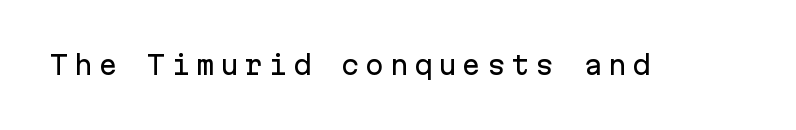
Q: Is the text italic (slanted)? A: No, it is upright.
Q: Is the text underlined? A: No.
Q: Is the spacing between letters normal or unusually wide? A: Unusually wide.
